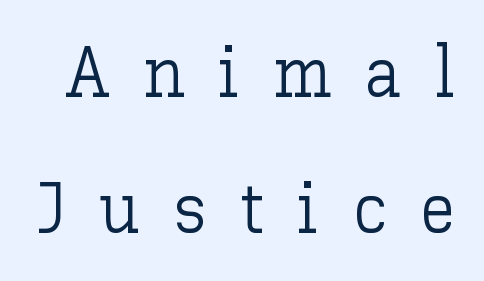
{"italic": "no", "bold": "no", "weight": "light", "width": "normal", "stroke_contrast": "low", "x_height": "medium", "monospaced": "no", "underline": "no", "line_spacing": "loose", "line_spacing_ratio": 1.91, "letter_spacing": "wide", "letter_spacing_em": 0.47, "glyph_px": 71}
